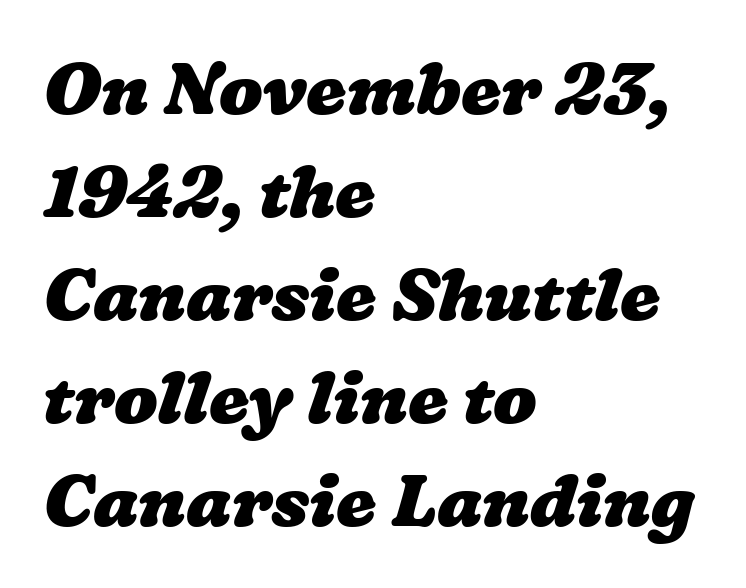
{"bold": "yes", "weight": "heavy", "width": "wide", "stroke_contrast": "low", "x_height": "medium", "monospaced": "no", "underline": "no", "align": "left", "line_spacing": "normal", "line_spacing_ratio": 1.43, "letter_spacing": "normal", "letter_spacing_em": 0.0, "glyph_px": 72}
